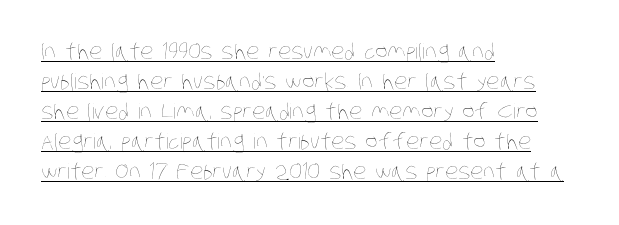
Alignment: flush left. Inter-character spacing is left at the font's built-in metrics. Leading matches the norm, producing a regular column. This rendering features underlined lettering. No chunkiness to these letters — they're not bold.
